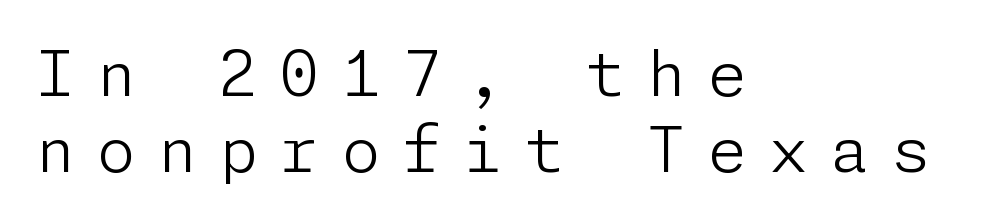
The image shows 63 px light sans-serif type, upright; set left-aligned, line spacing 1.21x, unusually wide letter spacing (+0.35 em), not underlined; low stroke contrast and a medium x-height.
